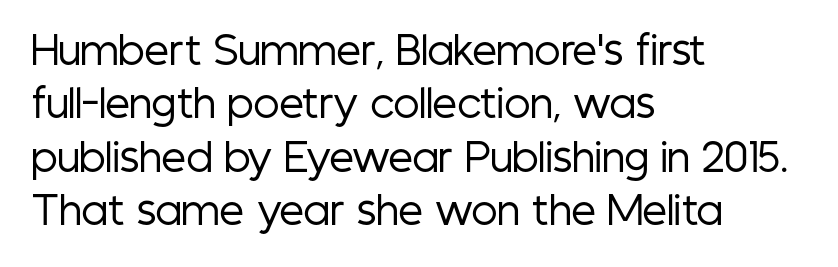
These lines were composed using upright roman letters. I'd call this a sans setting — the letters go barefoot. Stems and bowls with no extra thickness — not bold. Descenders hang freely into open space. The face used here is proportionally spaced, like ordinary book or web type. Nothing unusual about the tracking: characters are spaced as the font intends.
